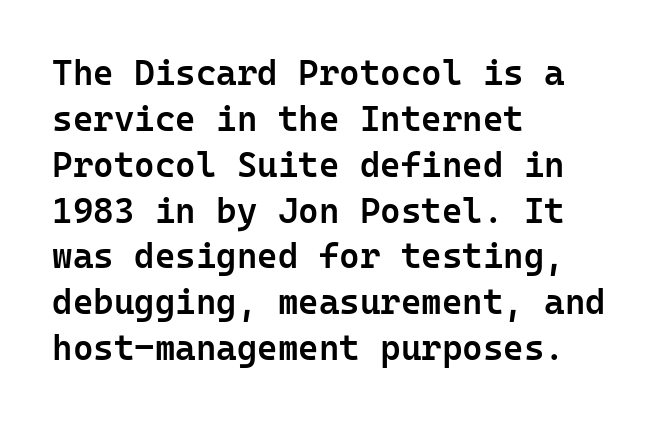
The string is rendered with underlining switched off. The letters sit at their default tracking, neither squeezed nor spread. If you measured baseline to baseline, you'd find a middling distance. Do the letters lean? They stand straight.
